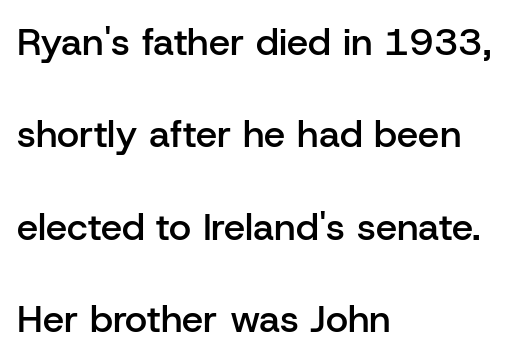
The image shows 38 px semibold sans-serif type, upright; set left-aligned, loose line spacing (2.43x), normal letter spacing, not underlined; low stroke contrast and a medium x-height.
